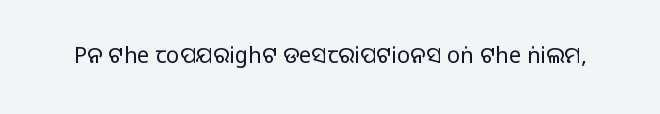
The image shows 22 px text type, upright; set normal letter spacing, not underlined.
